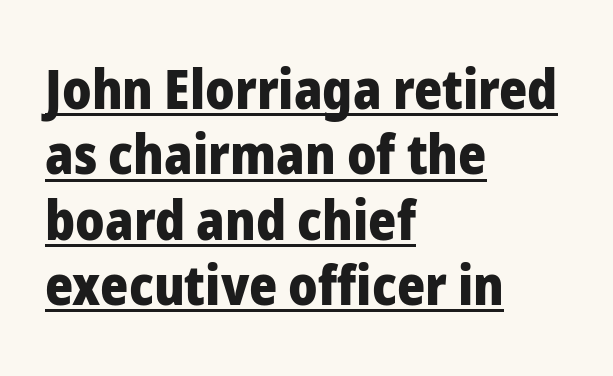
Q: Is the text bold? A: Yes.
Q: Is the text italic (slanted)? A: No, it is upright.
Q: Is the typeface a serif or a sans-serif typeface? A: Sans-serif.
Q: Is the text underlined? A: Yes.
Q: How is the paragraph aligned? A: Left-aligned.
Q: Is the spacing between letters normal or unusually wide? A: Normal.
Q: Width (condensed, normal, or wide)? A: Normal.
Q: Stroke contrast? A: Low.
Q: x-height? A: Medium.
Q: Monospaced? A: No.
